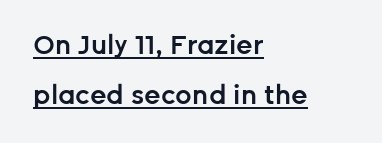
Q: Is the text bold? A: Semi-bold.
Q: Is the text italic (slanted)? A: No, it is upright.
Q: Is the text underlined? A: Yes.
Q: How is the paragraph aligned? A: Left-aligned.
Q: Is the spacing between letters normal or unusually wide? A: Normal.
Q: Is the spacing between lines tight, normal or loose? A: Loose.
